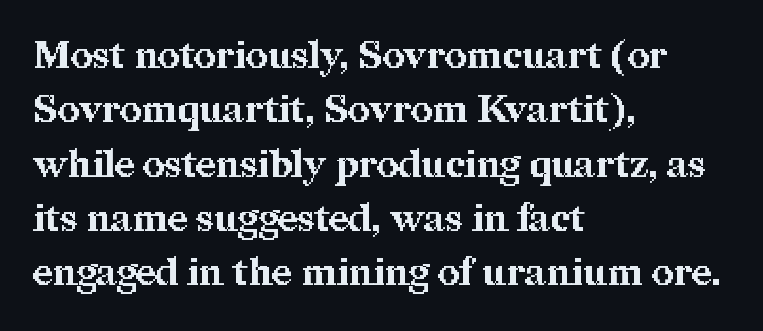
{"serif": "yes", "italic": "no", "bold": "yes", "weight": "bold", "width": "normal", "stroke_contrast": "medium", "x_height": "medium", "monospaced": "no", "underline": "no", "align": "left", "line_spacing": "normal", "line_spacing_ratio": 1.43, "letter_spacing": "normal", "letter_spacing_em": 0.0, "glyph_px": 38}
